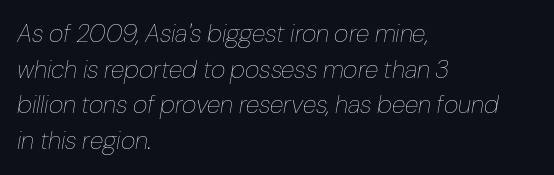
{"italic": "yes", "lean": "right", "slant_degrees": 10, "bold": "no", "underline": "no", "align": "left", "line_spacing": "normal", "line_spacing_ratio": 1.43, "letter_spacing": "normal", "letter_spacing_em": 0.0, "glyph_px": 25}
